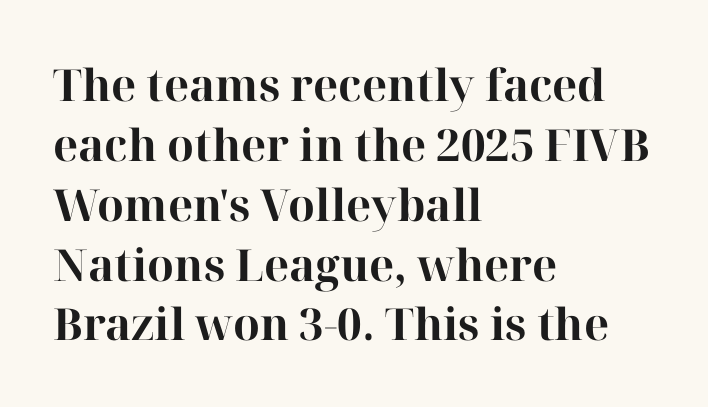
The image shows 44 px bold serif type, upright; set left-aligned, normal line spacing (1.36x), normal letter spacing, not underlined; high stroke contrast and a medium x-height.
